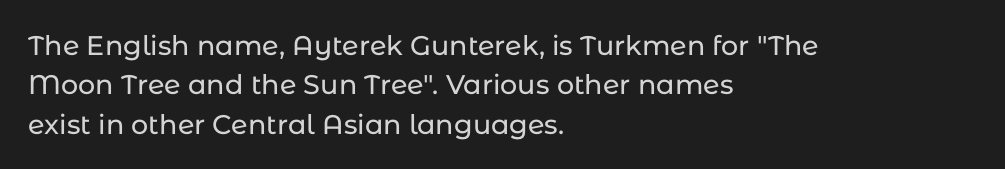
{"italic": "no", "underline": "no", "align": "left", "line_spacing": "normal", "line_spacing_ratio": 1.46, "letter_spacing": "normal", "letter_spacing_em": 0.0, "glyph_px": 27}
